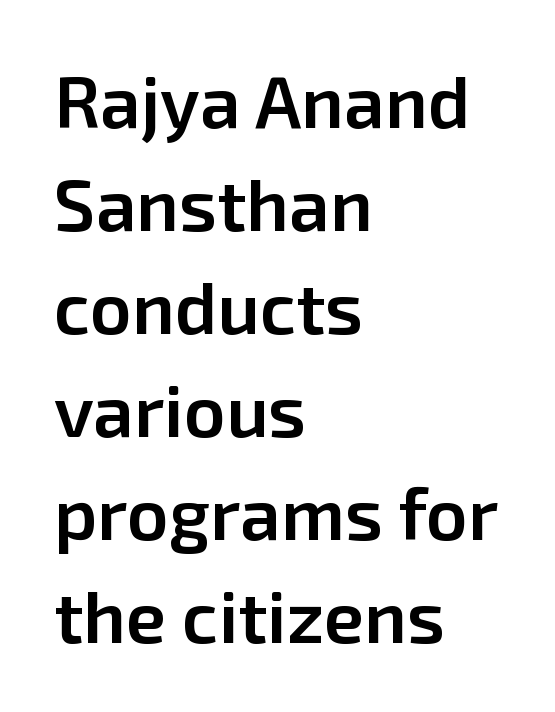
Q: Is the text bold? A: Semi-bold.
Q: Is the text italic (slanted)? A: No, it is upright.
Q: Is the typeface a serif or a sans-serif typeface? A: Sans-serif.
Q: Is the text underlined? A: No.
Q: How is the paragraph aligned? A: Left-aligned.
Q: Is the spacing between letters normal or unusually wide? A: Normal.
Q: Is the spacing between lines tight, normal or loose? A: Normal.
Q: Width (condensed, normal, or wide)? A: Normal.
Q: Stroke contrast? A: Low.
Q: x-height? A: Medium.
Q: Monospaced? A: No.
